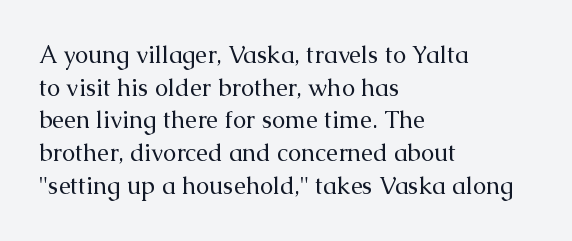
The image shows 24 px text type, upright; set left-aligned, normal line spacing (1.36x), normal letter spacing, not underlined.
